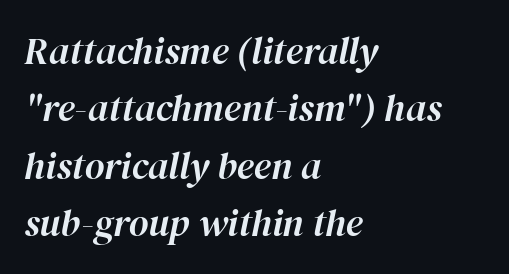
The image shows 38 px text type, italic (leaning right); set left-aligned, normal line spacing (1.51x), normal letter spacing, not underlined; high stroke contrast and a medium x-height.
